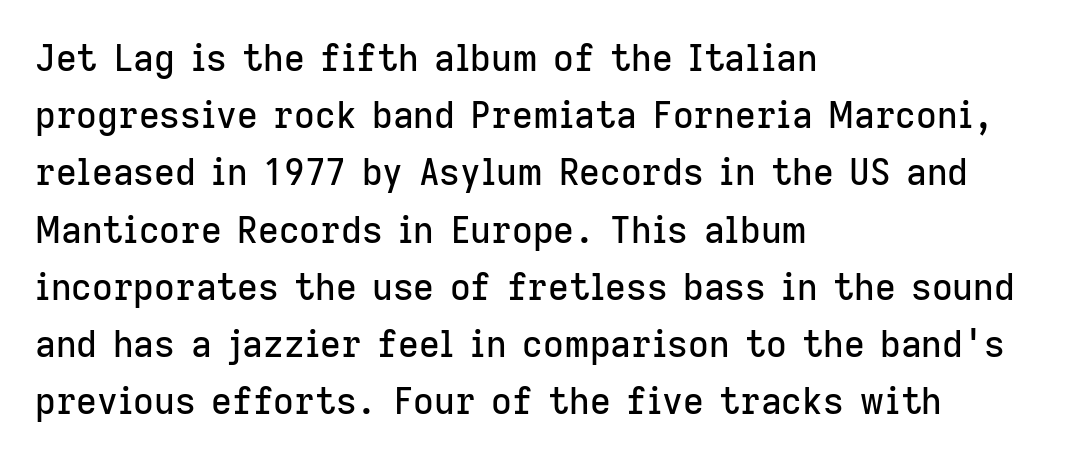
{"serif": "no", "italic": "no", "width": "normal", "stroke_contrast": "low", "x_height": "medium", "monospaced": "no", "underline": "no", "align": "left", "line_spacing": "normal", "line_spacing_ratio": 1.59, "letter_spacing": "normal", "letter_spacing_em": 0.0, "glyph_px": 36}
